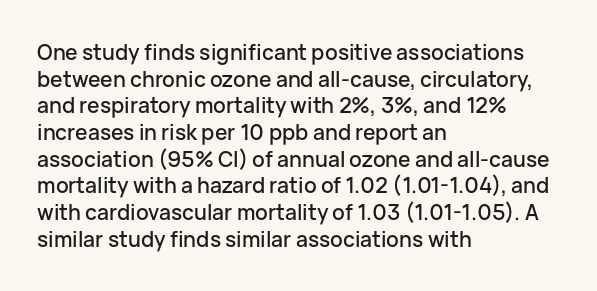
{"italic": "no", "underline": "no", "align": "left", "line_spacing": "normal", "line_spacing_ratio": 1.27, "letter_spacing": "normal", "letter_spacing_em": 0.0, "glyph_px": 21}
